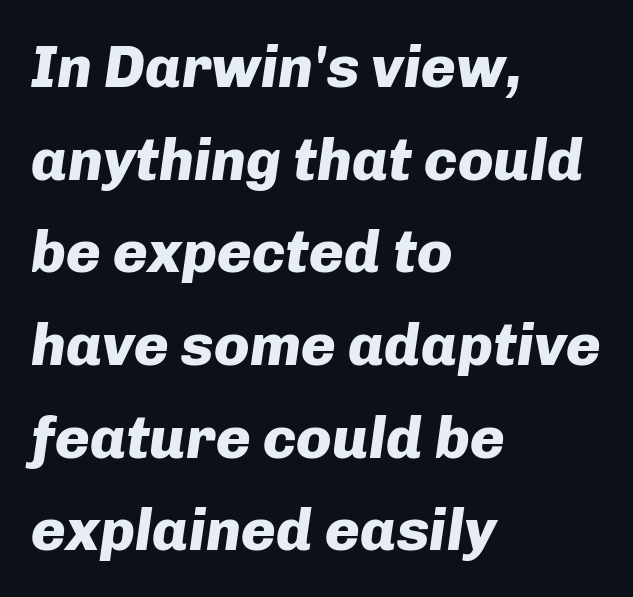
{"italic": "yes", "lean": "right", "slant_degrees": 8, "bold": "yes", "weight": "heavy", "width": "normal", "stroke_contrast": "low", "x_height": "medium", "monospaced": "no", "underline": "no", "align": "left", "line_spacing": "normal", "line_spacing_ratio": 1.57, "letter_spacing": "normal", "letter_spacing_em": 0.0, "glyph_px": 59}
